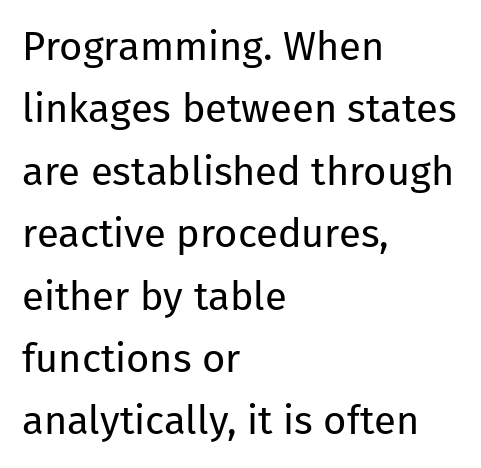
{"serif": "no", "italic": "no", "bold": "no", "weight": "regular", "width": "normal", "stroke_contrast": "low", "x_height": "medium", "monospaced": "no", "underline": "no", "align": "left", "line_spacing": "normal", "line_spacing_ratio": 1.56, "letter_spacing": "normal", "letter_spacing_em": 0.0, "glyph_px": 40}
